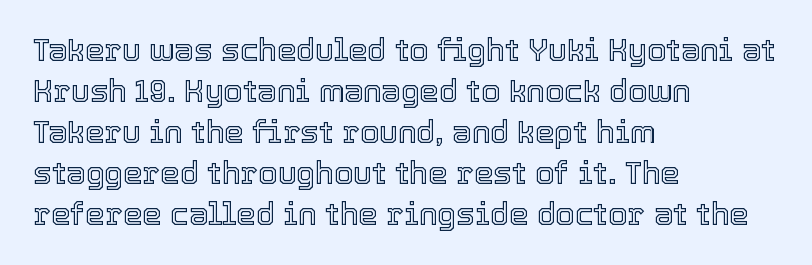
Glance below the letters and you will spot only blank space. This sample keeps an unexceptional amount of space between lines. Students, note that the glyphs here touch the page at normal intervals. Varying glyph widths throughout — classic text-font behaviour. Every stem runs plumb, perpendicular to the baseline. This rendering uses left alignment, leaving the right contour irregular.
